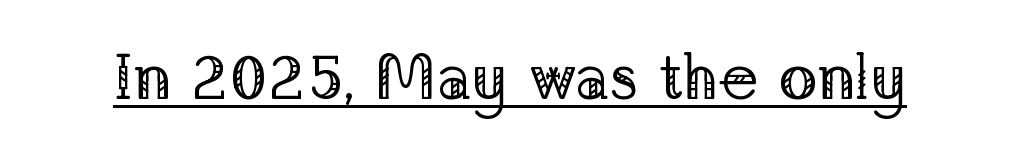
Q: Is the text bold? A: No.
Q: Is the text italic (slanted)? A: No, it is upright.
Q: Is the typeface a serif or a sans-serif typeface? A: Serif.
Q: Is the text underlined? A: Yes.
Q: Is the spacing between letters normal or unusually wide? A: Normal.
Q: Width (condensed, normal, or wide)? A: Normal.
Q: Stroke contrast? A: Low.
Q: x-height? A: Medium.
Q: Monospaced? A: No.
